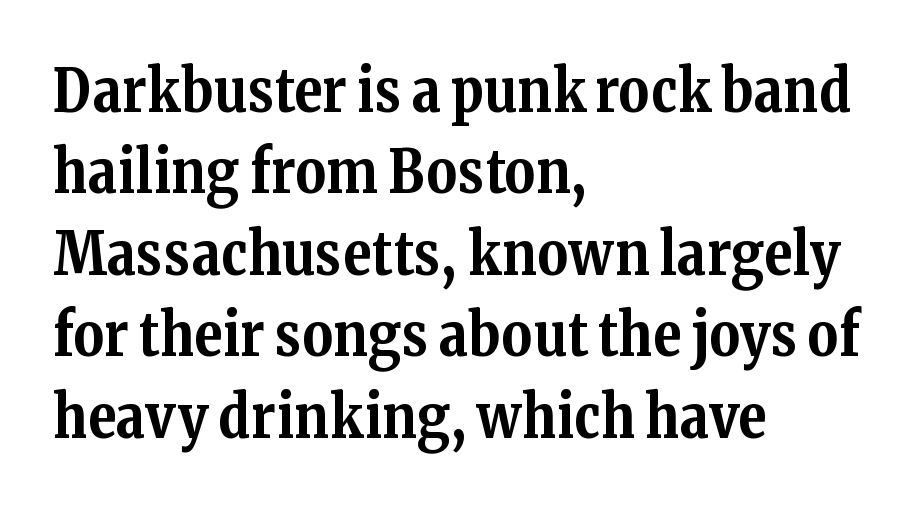
The image shows 59 px bold serif type, upright; set left-aligned, normal line spacing (1.38x), normal letter spacing, not underlined; medium stroke contrast and a medium x-height.
